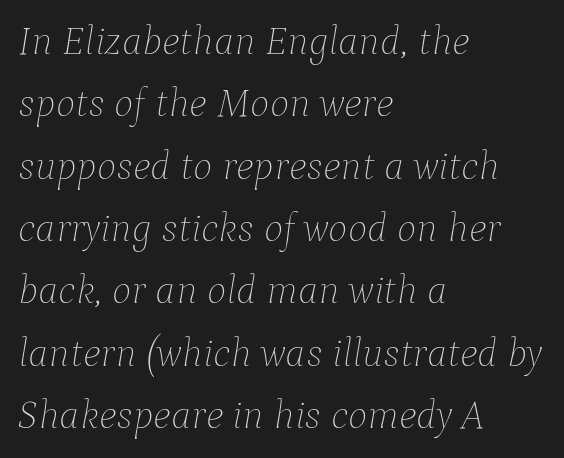
The image shows 41 px thin type, italic (leaning right); set left-aligned, normal line spacing (1.52x), normal letter spacing, not underlined; low stroke contrast and a medium x-height.
